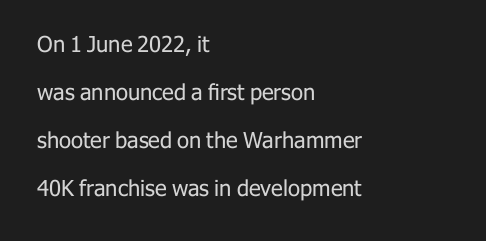
{"italic": "no", "bold": "no", "underline": "no", "align": "left", "line_spacing": "loose", "line_spacing_ratio": 2.18, "letter_spacing": "normal", "letter_spacing_em": 0.0, "glyph_px": 22}
